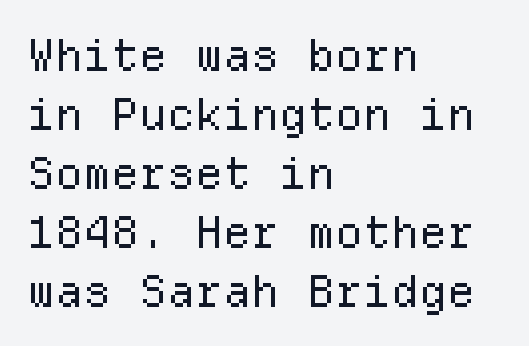
The image shows 44 px regular-weight sans-serif type, upright, monospaced; set left-aligned, normal line spacing (1.34x), normal letter spacing, not underlined; low stroke contrast and a medium x-height.
